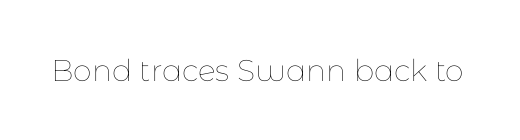
Q: Is the text bold? A: No.
Q: Is the text italic (slanted)? A: No, it is upright.
Q: Is the text underlined? A: No.
Q: Is the spacing between letters normal or unusually wide? A: Normal.
Q: Width (condensed, normal, or wide)? A: Normal.
Q: Stroke contrast? A: Low.
Q: x-height? A: Medium.
Q: Monospaced? A: No.
